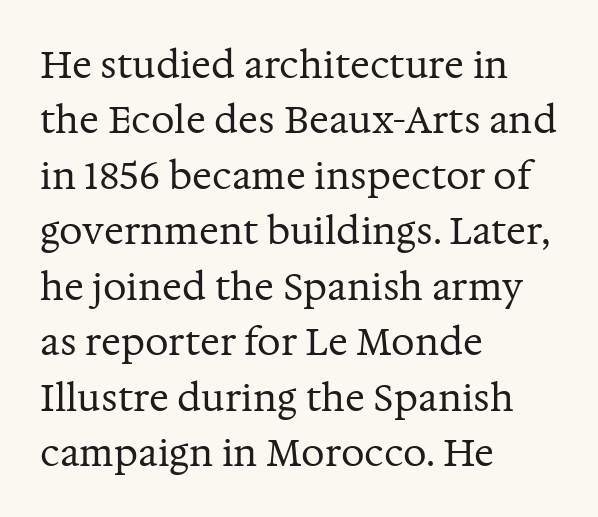
The image shows 37 px regular-weight serif type, upright; set left-aligned, normal line spacing (1.5x), normal letter spacing, not underlined; medium stroke contrast and a medium x-height.
